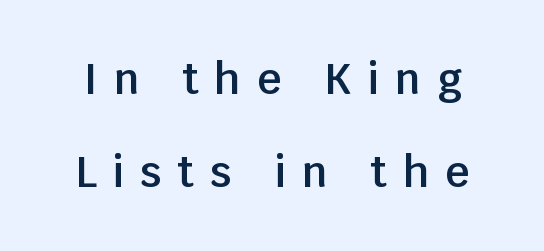
The image shows 42 px semibold sans-serif type, upright; set loose line spacing (2.21x), unusually wide letter spacing (+0.38 em), not underlined; low stroke contrast and a large x-height.
